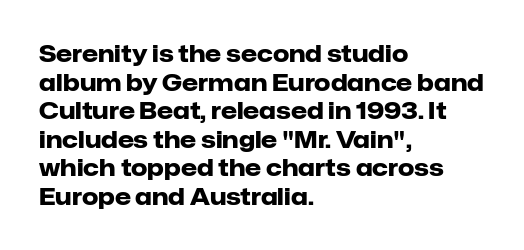
Q: Is the text bold? A: Yes.
Q: Is the text italic (slanted)? A: No, it is upright.
Q: Is the text underlined? A: No.
Q: How is the paragraph aligned? A: Left-aligned.
Q: Is the spacing between letters normal or unusually wide? A: Normal.
